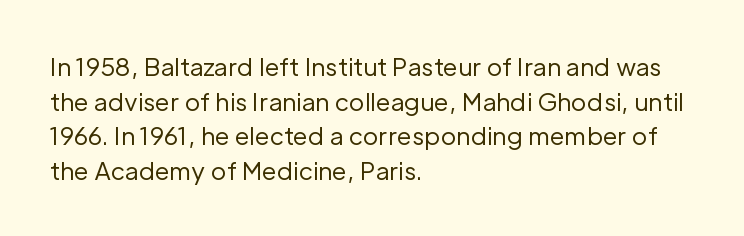
{"italic": "no", "bold": "no", "underline": "no", "align": "left", "line_spacing": "normal", "line_spacing_ratio": 1.44, "letter_spacing": "normal", "letter_spacing_em": 0.0, "glyph_px": 24}
